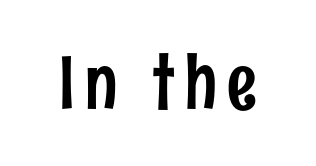
No word sits above an underline. A typesetter would call this proportional, since set widths differ per character. These lines are composed in type without serifs. Italic: no, the glyphs are upright roman.
